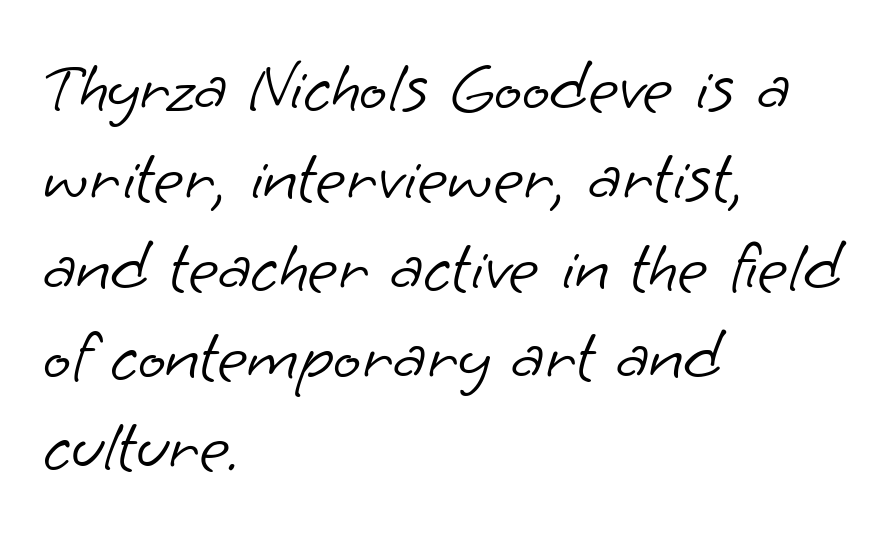
Q: Is the text bold? A: No.
Q: Is the typeface a serif or a sans-serif typeface? A: Sans-serif.
Q: Is the text underlined? A: No.
Q: How is the paragraph aligned? A: Left-aligned.
Q: Is the spacing between letters normal or unusually wide? A: Normal.
Q: Width (condensed, normal, or wide)? A: Normal.
Q: Stroke contrast? A: Low.
Q: x-height? A: Small.
Q: Monospaced? A: No.
